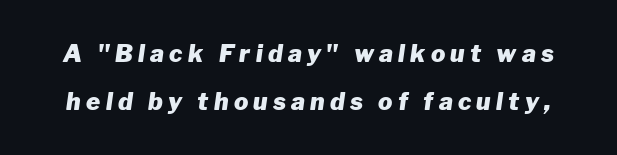
The image shows 24 px bold type, italic (leaning right); set loose line spacing (2.02x), unusually wide letter spacing (+0.22 em), not underlined.
